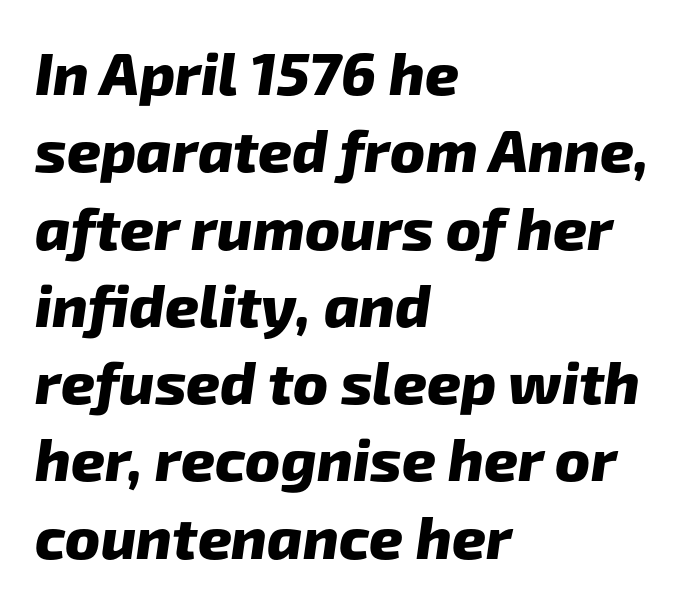
Q: Is the text bold? A: Yes.
Q: Is the typeface a serif or a sans-serif typeface? A: Sans-serif.
Q: Is the text underlined? A: No.
Q: How is the paragraph aligned? A: Left-aligned.
Q: Is the spacing between letters normal or unusually wide? A: Normal.
Q: Is the spacing between lines tight, normal or loose? A: Normal.
Q: Width (condensed, normal, or wide)? A: Normal.
Q: Stroke contrast? A: Low.
Q: x-height? A: Medium.
Q: Monospaced? A: No.
